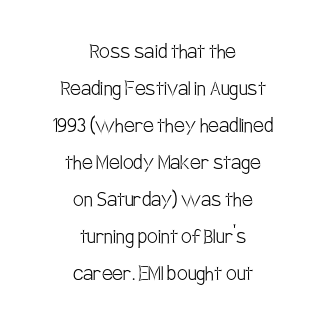
The image shows 24 px text type, upright; set centered, normal line spacing (1.54x), normal letter spacing, not underlined.
